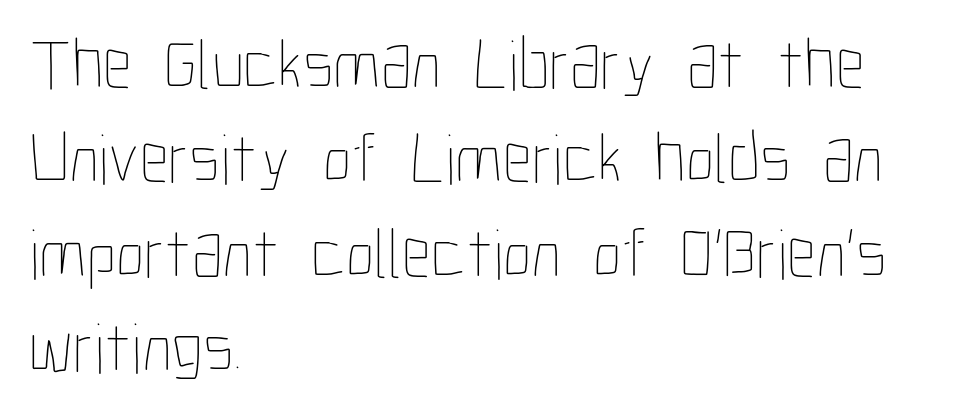
Students, observe: this is what conventionally led text looks like. These lines keep a tight, regular rhythm from letter to letter. The string is rendered with underlining switched off. You could not count columns in this text — the font is proportionally spaced.
